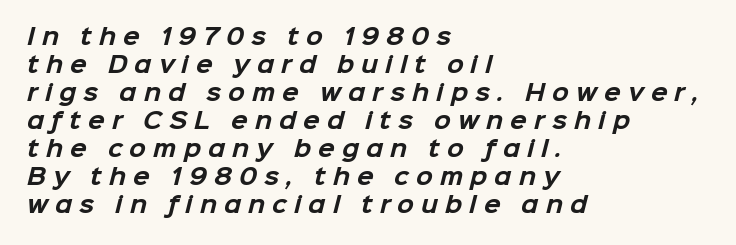
Summary of vertical rhythm: regular, with standard interline spacing. Bare-footed words on every line. Is the letter spacing exaggerated? Yes — the characters are pushed far apart. The sample has been set heavy, in full bold.
